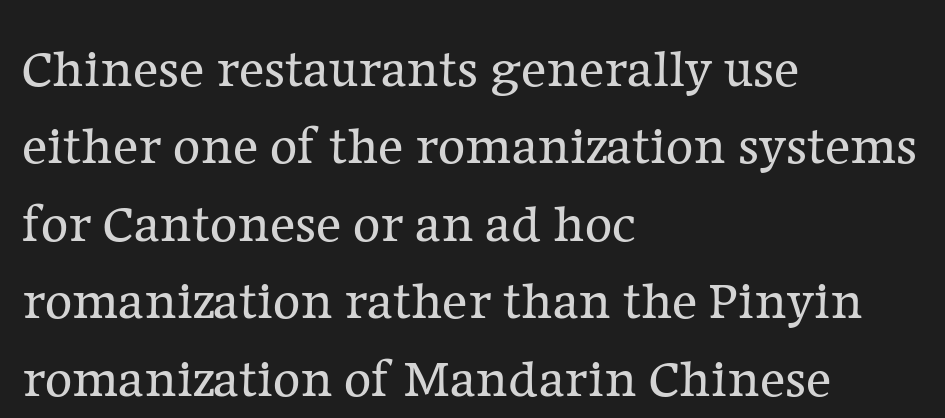
Q: Is the text bold? A: No.
Q: Is the text italic (slanted)? A: No, it is upright.
Q: Is the typeface a serif or a sans-serif typeface? A: Serif.
Q: Is the text underlined? A: No.
Q: How is the paragraph aligned? A: Left-aligned.
Q: Is the spacing between letters normal or unusually wide? A: Normal.
Q: Is the spacing between lines tight, normal or loose? A: Normal.
Q: Width (condensed, normal, or wide)? A: Normal.
Q: Stroke contrast? A: Low.
Q: x-height? A: Medium.
Q: Monospaced? A: No.
